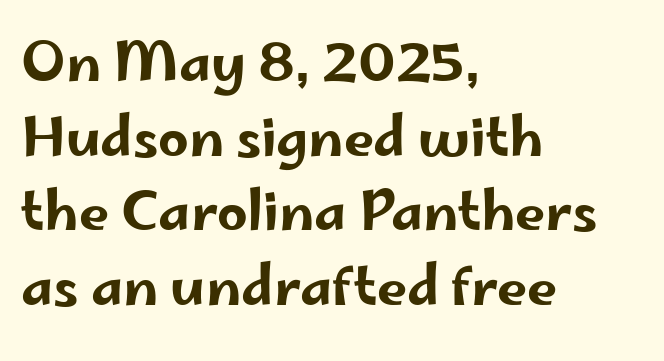
{"serif": "no", "italic": "no", "width": "wide", "stroke_contrast": "low", "x_height": "small", "monospaced": "no", "underline": "no", "align": "left", "line_spacing": "normal", "line_spacing_ratio": 1.38, "letter_spacing": "normal", "letter_spacing_em": 0.0, "glyph_px": 54}
